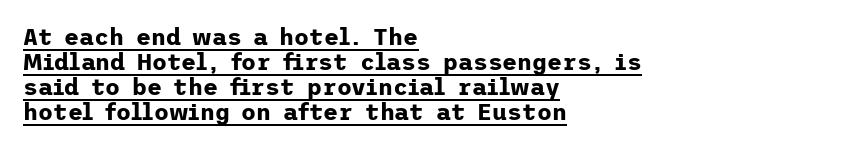
There is no visible air inserted between adjacent glyphs. Vertically, the passage feels compressed, each row crowding the next. The characters look thick and weighty, a clear bold. Glance below the letters and you will spot a drawn line.
